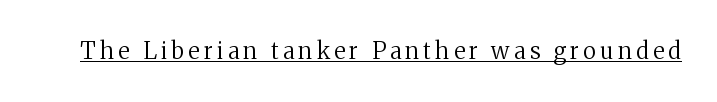
The image shows 23 px text type, upright; set underlined.
